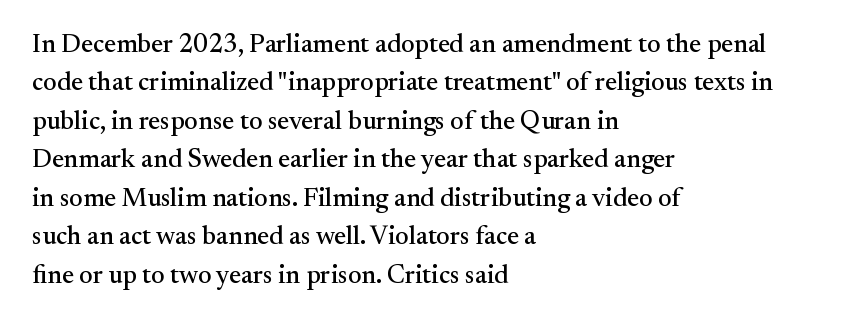
These lines keep a tight, regular rhythm from letter to letter. A student would call this left alignment; a typographer would say flush left, rag right. Descenders are the only things crossing below the line. Evenly set lines give the paragraph a standard silhouette. Ordinary non-slanted type is in use.
